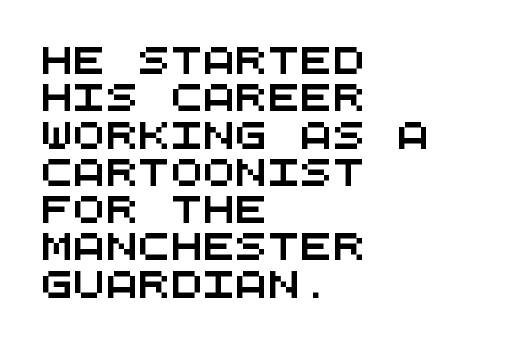
Q: Is the text underlined? A: No.
Q: How is the paragraph aligned? A: Left-aligned.
Q: Is the spacing between letters normal or unusually wide? A: Normal.
Q: Is the spacing between lines tight, normal or loose? A: Normal.
